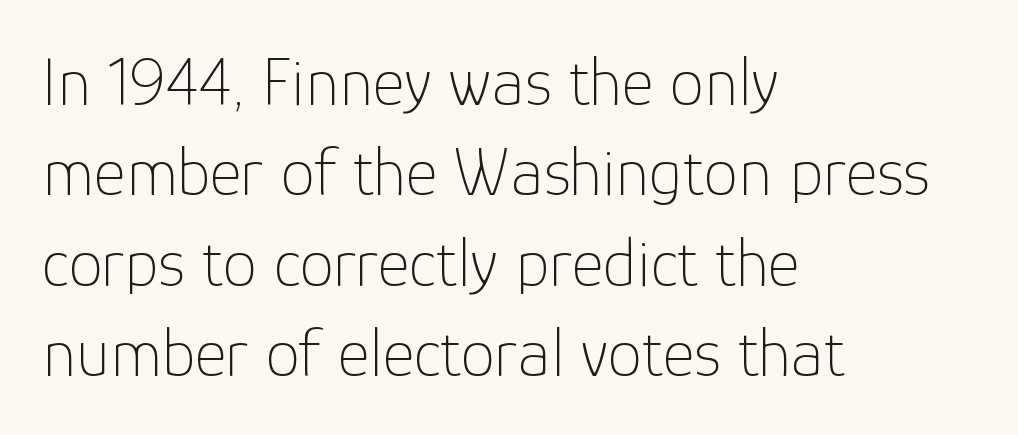
{"serif": "no", "italic": "no", "bold": "no", "weight": "thin", "width": "normal", "stroke_contrast": "low", "x_height": "medium", "monospaced": "no", "underline": "no", "align": "left", "line_spacing": "normal", "line_spacing_ratio": 1.31, "letter_spacing": "normal", "letter_spacing_em": 0.0, "glyph_px": 69}
